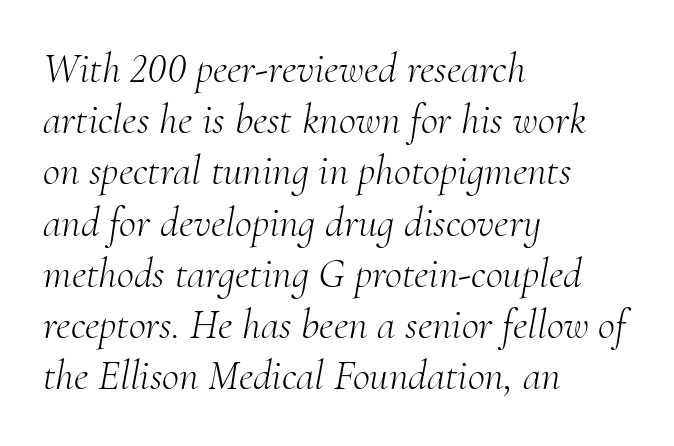
Q: Is the text bold? A: No.
Q: Is the text italic (slanted)? A: Yes, it leans right by about 10 degrees.
Q: Is the typeface a serif or a sans-serif typeface? A: Serif.
Q: Is the text underlined? A: No.
Q: How is the paragraph aligned? A: Left-aligned.
Q: Is the spacing between letters normal or unusually wide? A: Normal.
Q: Width (condensed, normal, or wide)? A: Normal.
Q: Stroke contrast? A: Medium.
Q: x-height? A: Small.
Q: Monospaced? A: No.
